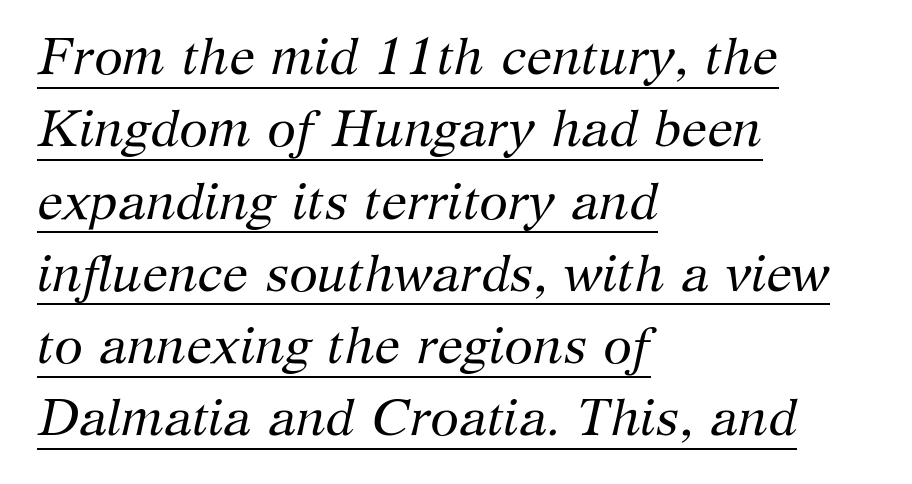
The image shows 52 px regular-weight serif type, italic (leaning right); set left-aligned, normal line spacing (1.39x), normal letter spacing, underlined; medium stroke contrast and a medium x-height.
